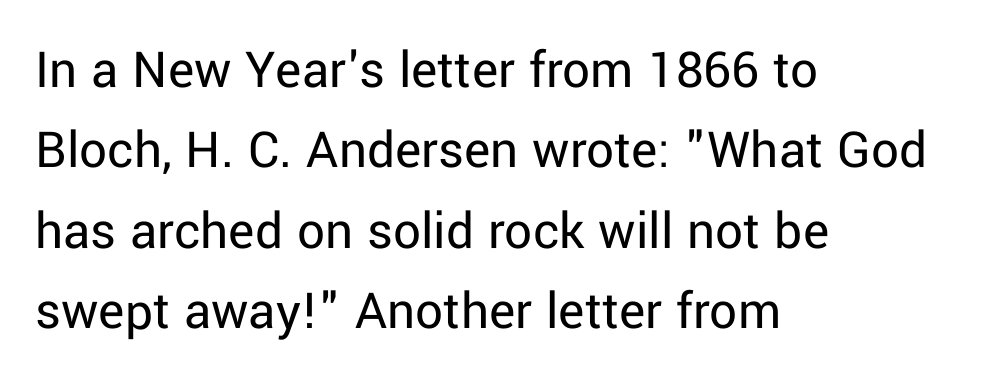
{"serif": "no", "italic": "no", "bold": "no", "weight": "regular", "width": "normal", "stroke_contrast": "low", "x_height": "medium", "monospaced": "no", "underline": "no", "align": "left", "line_spacing": "normal", "line_spacing_ratio": 1.46, "letter_spacing": "normal", "letter_spacing_em": 0.0, "glyph_px": 55}
